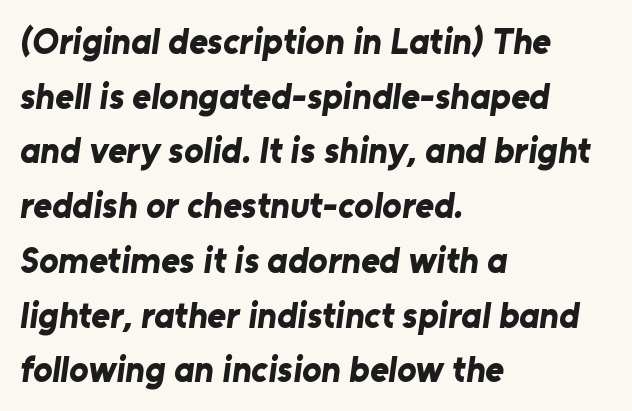
The image shows 36 px bold sans-serif type; set left-aligned, normal line spacing (1.52x), normal letter spacing, not underlined; low stroke contrast and a medium x-height.
